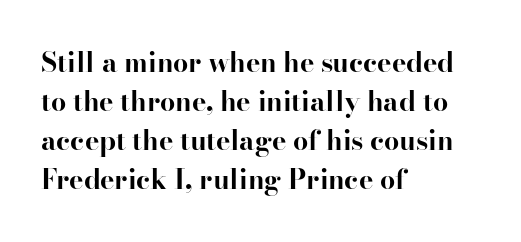
The image shows 27 px bold type, upright; set left-aligned, normal line spacing (1.45x), normal letter spacing, not underlined.
